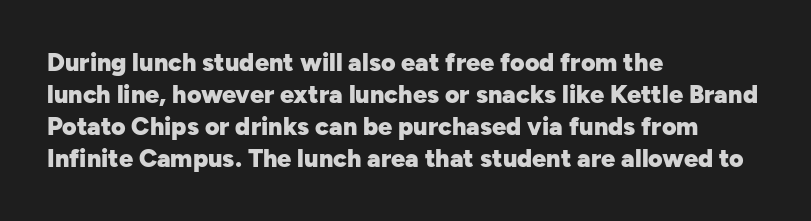
Q: Is the text bold? A: Yes.
Q: Is the text italic (slanted)? A: No, it is upright.
Q: Is the text underlined? A: No.
Q: How is the paragraph aligned? A: Left-aligned.
Q: Is the spacing between letters normal or unusually wide? A: Normal.
Q: Is the spacing between lines tight, normal or loose? A: Normal.
